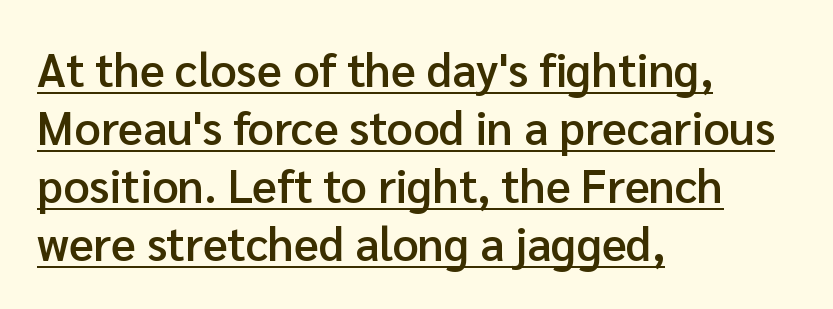
{"serif": "no", "italic": "no", "bold": "semi", "weight": "semibold", "width": "normal", "stroke_contrast": "low", "x_height": "medium", "monospaced": "no", "underline": "yes", "align": "left", "line_spacing": "normal", "line_spacing_ratio": 1.26, "letter_spacing": "normal", "letter_spacing_em": 0.0, "glyph_px": 46}
